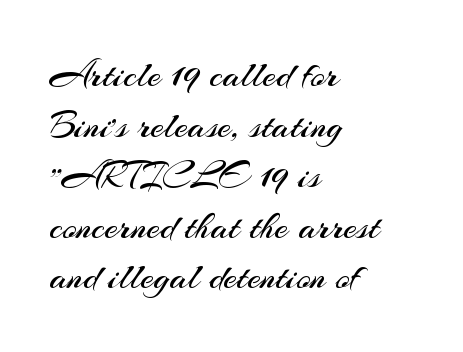
Q: Is the text bold? A: No.
Q: Is the text italic (slanted)? A: Yes.
Q: Is the typeface a serif or a sans-serif typeface? A: Sans-serif.
Q: Is the text underlined? A: No.
Q: How is the paragraph aligned? A: Left-aligned.
Q: Is the spacing between letters normal or unusually wide? A: Normal.
Q: Is the spacing between lines tight, normal or loose? A: Normal.
Q: Width (condensed, normal, or wide)? A: Normal.
Q: Stroke contrast? A: Medium.
Q: x-height? A: Small.
Q: Monospaced? A: No.
